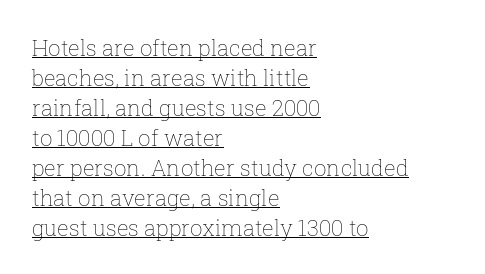
The image shows 22 px text type, upright; set left-aligned, normal line spacing (1.36x), normal letter spacing, underlined.
